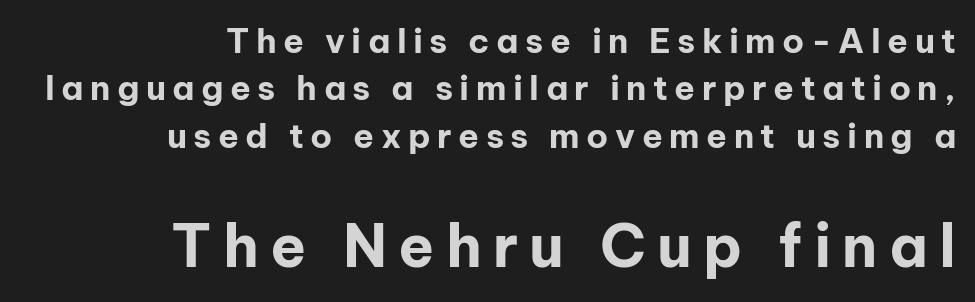
Q: Is the text bold? A: Yes.
Q: Is the text italic (slanted)? A: No, it is upright.
Q: Is the typeface a serif or a sans-serif typeface? A: Sans-serif.
Q: Is the text underlined? A: No.
Q: How is the paragraph aligned? A: Right-aligned.
Q: Is the spacing between lines tight, normal or loose? A: Normal.
Q: Which block of text is set in a larger size, the first (top) or the second (bottom)? A: The second (bottom) one.
Q: Width (condensed, normal, or wide)? A: Normal.
Q: Stroke contrast? A: Low.
Q: x-height? A: Medium.
Q: Monospaced? A: No.
